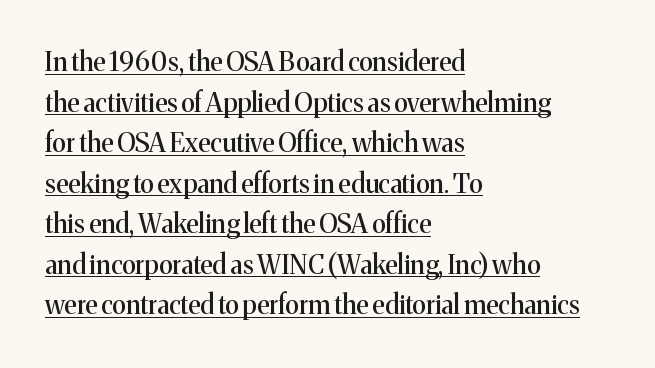
The image shows 26 px text type, upright; set left-aligned, normal line spacing (1.56x), normal letter spacing, underlined.
